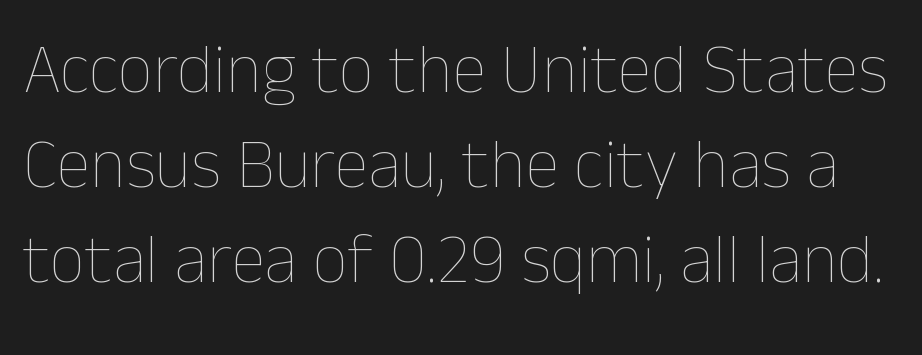
{"italic": "no", "bold": "no", "weight": "thin", "width": "normal", "stroke_contrast": "low", "x_height": "medium", "monospaced": "no", "underline": "no", "line_spacing": "normal", "line_spacing_ratio": 1.36, "letter_spacing": "normal", "letter_spacing_em": 0.0, "glyph_px": 70}
